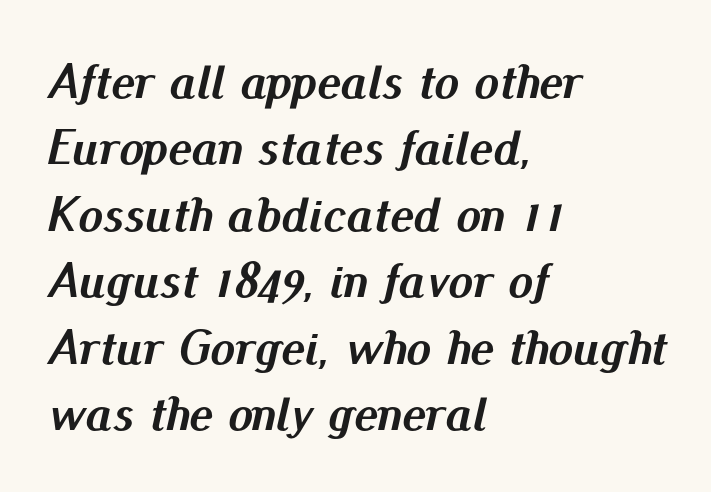
Q: Is the text bold? A: Yes.
Q: Is the text italic (slanted)? A: Yes, it leans right by about 13 degrees.
Q: Is the text underlined? A: No.
Q: How is the paragraph aligned? A: Left-aligned.
Q: Is the spacing between letters normal or unusually wide? A: Normal.
Q: Is the spacing between lines tight, normal or loose? A: Normal.
Q: Width (condensed, normal, or wide)? A: Normal.
Q: Stroke contrast? A: Medium.
Q: x-height? A: Small.
Q: Monospaced? A: No.
